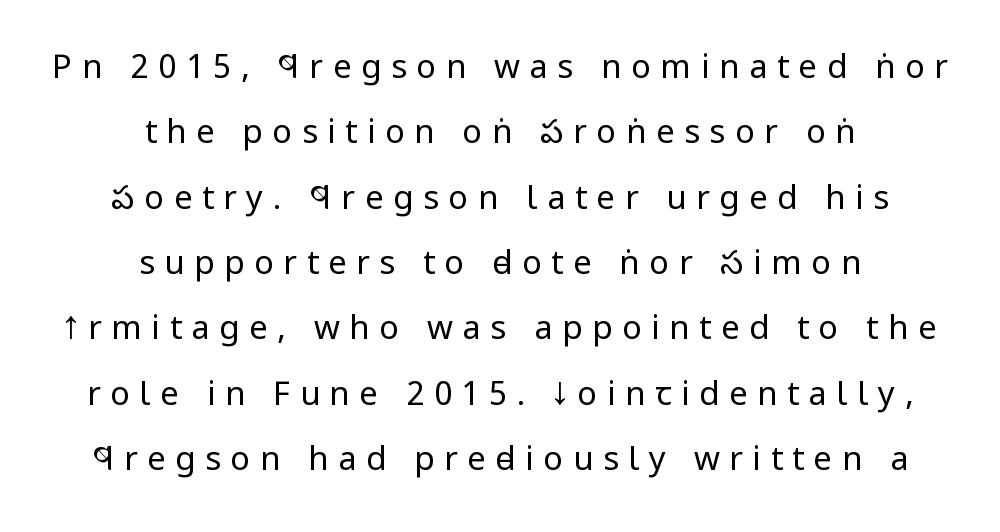
{"serif": "no", "italic": "no", "bold": "no", "weight": "regular", "width": "condensed", "stroke_contrast": "low", "x_height": "large", "monospaced": "no", "underline": "no", "align": "center", "line_spacing": "loose", "line_spacing_ratio": 1.98, "letter_spacing": "wide", "letter_spacing_em": 0.29, "glyph_px": 33}
